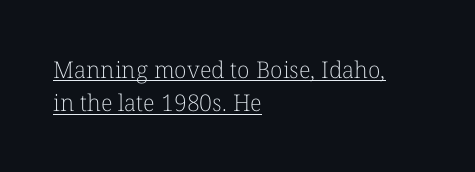
The image shows 23 px text type, upright; set left-aligned, normal line spacing (1.45x), normal letter spacing, underlined.
